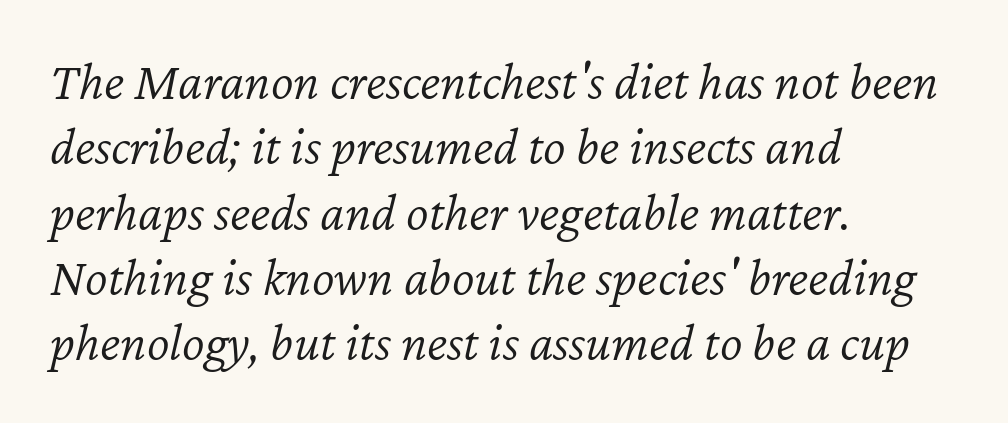
{"italic": "yes", "lean": "right", "slant_degrees": 12, "bold": "no", "weight": "light", "width": "normal", "stroke_contrast": "low", "x_height": "medium", "monospaced": "no", "underline": "no", "align": "left", "line_spacing_ratio": 1.21, "letter_spacing": "normal", "letter_spacing_em": 0.0, "glyph_px": 54}
